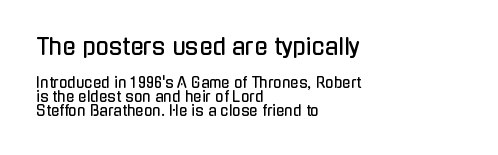
Q: Is the text italic (slanted)? A: No, it is upright.
Q: Is the text underlined? A: No.
Q: How is the paragraph aligned? A: Left-aligned.
Q: Is the spacing between letters normal or unusually wide? A: Normal.
Q: Is the spacing between lines tight, normal or loose? A: Tight.
Q: Which block of text is set in a larger size, the first (top) or the second (bottom)? A: The first (top) one.
